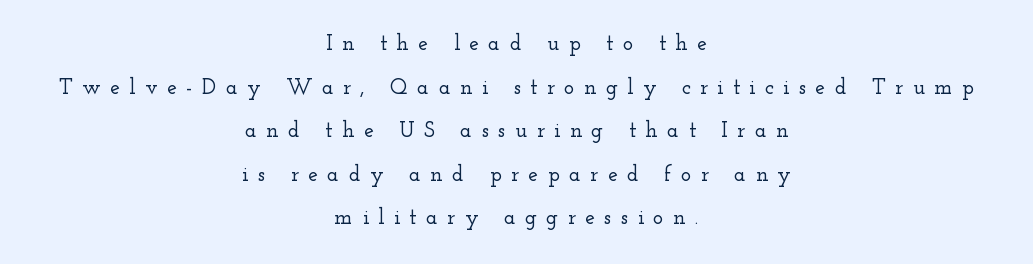
{"italic": "no", "underline": "no", "align": "center", "line_spacing": "loose", "line_spacing_ratio": 1.98, "letter_spacing": "wide", "letter_spacing_em": 0.43, "glyph_px": 22}
